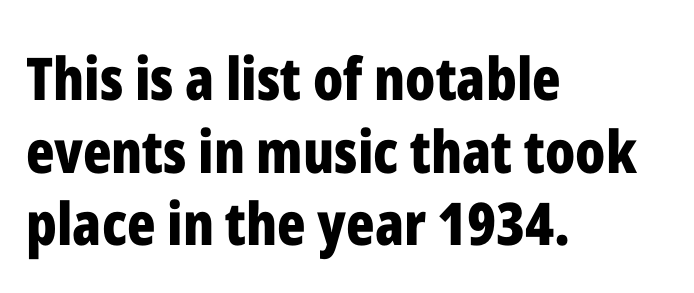
The zone under the glyphs is completely vacant. Is this a fixed-width face? No — the glyphs have proportional, varying widths. Short note: letters normally spaced. Examine the stroke ends and you'll find no serifs.
